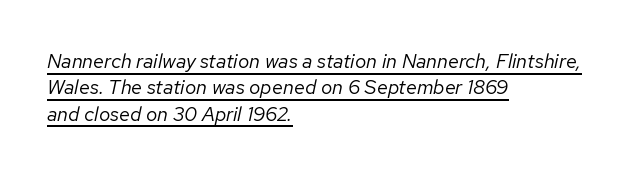
{"italic": "yes", "lean": "right", "slant_degrees": 12, "bold": "no", "underline": "yes", "align": "left", "line_spacing": "normal", "line_spacing_ratio": 1.32, "letter_spacing": "normal", "letter_spacing_em": 0.0, "glyph_px": 20}
